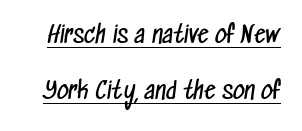
{"bold": "no", "underline": "yes", "line_spacing": "loose", "line_spacing_ratio": 2.44, "letter_spacing": "normal", "letter_spacing_em": 0.0, "glyph_px": 23}
